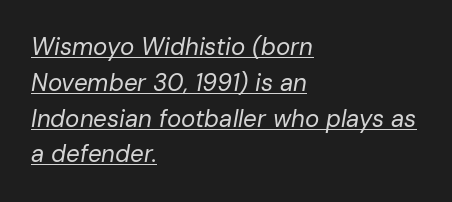
Rendered with sloped, italic letterforms. No chunkiness to these letters — they're not bold. Every row of glyphs begins at an identical x-position on the left. Quick note: interline space is typical. The passage shown has conventional tracking throughout.
